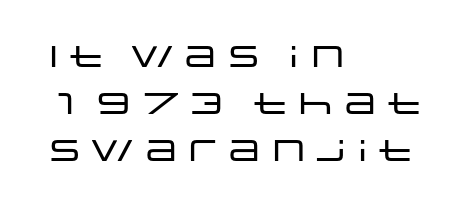
{"serif": "no", "italic": "no", "width": "wide", "stroke_contrast": "low", "x_height": "large", "monospaced": "no", "underline": "no", "align": "left", "line_spacing": "normal", "line_spacing_ratio": 1.56, "letter_spacing": "normal", "letter_spacing_em": 0.0, "glyph_px": 30}
